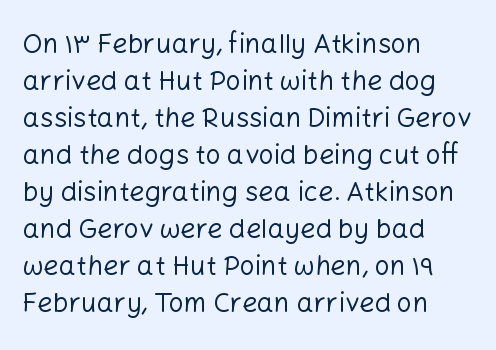
Reading down the block, your eye returns to a fixed left position each line. Tall strokes in this sample are plumb rather than angled. The rendering uses a moderate line-height, typical for paragraphs. This is not heavy type; no bold has been used. Any mark beneath the type? The region is blank. Each word holds together tightly as a unit, with standard inter-letter gaps.
